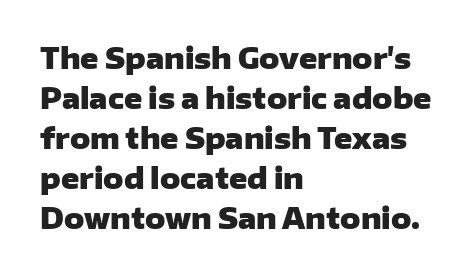
{"serif": "no", "italic": "no", "bold": "yes", "weight": "heavy", "width": "wide", "stroke_contrast": "low", "x_height": "medium", "monospaced": "no", "underline": "no", "align": "left", "line_spacing": "normal", "line_spacing_ratio": 1.43, "letter_spacing": "normal", "letter_spacing_em": 0.0, "glyph_px": 28}
